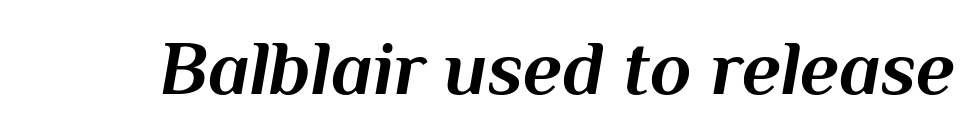
The image shows 76 px bold type, italic (leaning right); set normal letter spacing, not underlined; medium stroke contrast and a medium x-height.
